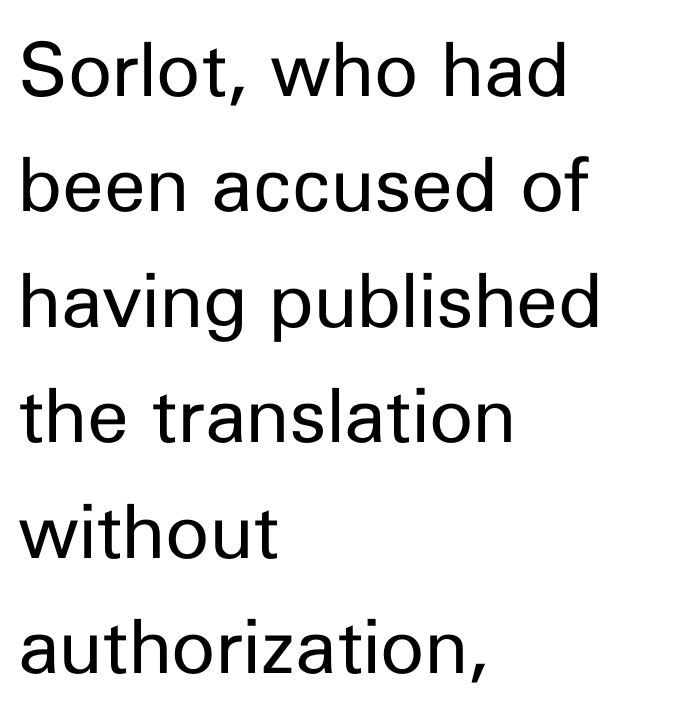
Q: Is the text bold? A: No.
Q: Is the text italic (slanted)? A: No, it is upright.
Q: Is the typeface a serif or a sans-serif typeface? A: Sans-serif.
Q: Is the text underlined? A: No.
Q: How is the paragraph aligned? A: Left-aligned.
Q: Is the spacing between letters normal or unusually wide? A: Normal.
Q: Is the spacing between lines tight, normal or loose? A: Normal.
Q: Width (condensed, normal, or wide)? A: Normal.
Q: Stroke contrast? A: Low.
Q: x-height? A: Medium.
Q: Monospaced? A: No.
